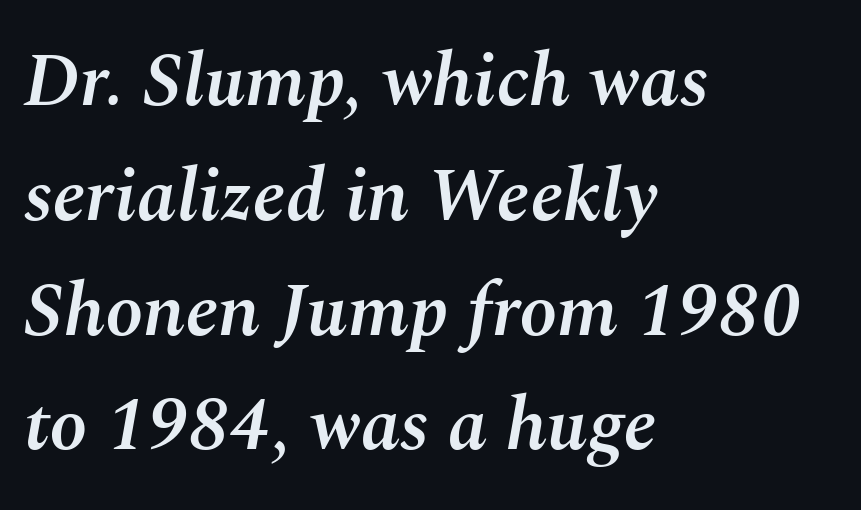
Teacher's note: observe the even left margin — that is flush-left alignment. This is moderately heavy type, rendered in semibold. An italicized treatment has been applied to the whole sample. Reading down the column, the eye jumps a familiar distance to each next line. This sample uses plain, unmodified letter spacing.
